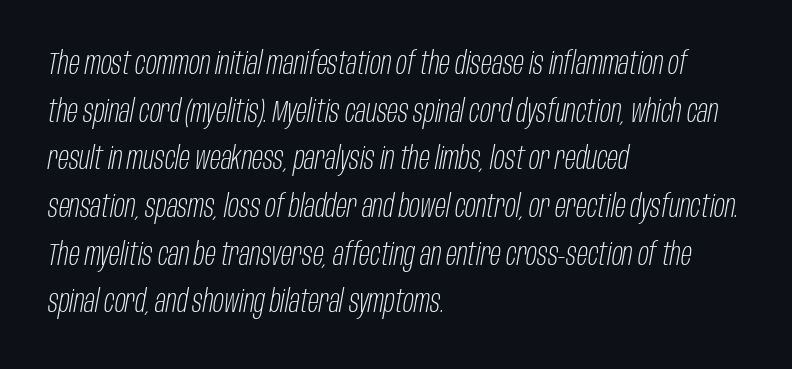
Spacing verdict: proportional, widths tailored to each character. The rendering applies a slant to the glyphs. Has an underline been added? It has not. The ragged edge is on the right, which tells us the setting is flush left. Is the type heavy? It reads as light-to-regular instead. Short note: letters normally spaced.
